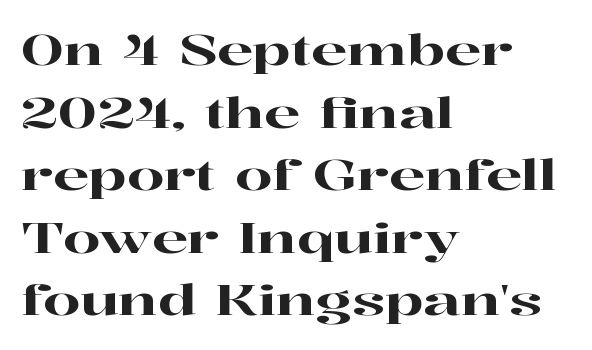
Plain, unruled lines of type. The letterforms sit shoulder to shoulder at normal distance. Horizontal bands of white between lines are of average thickness. The letters stand upright; this is a roman face.
